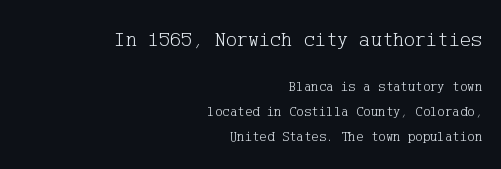
Caption: standard tracking, unaltered. The lines in this sample share a right terminus and differ only in where they begin. The strip under each line holds only bare page. A roman cut, with each character standing at attention. Stroke thickness stays within the range of a standard reading face or lighter.
